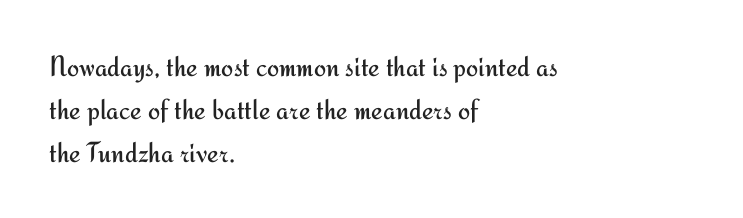
Is the block centered? No — it sits flush against the left margin. This sample keeps an unexceptional amount of space between lines. Is this a fixed-width face? No — the glyphs have proportional, varying widths. This is roman type, the default non-slanted kind. Note: no serifs on the glyphs. The tracking reads as untouched default to a designer's eye.
